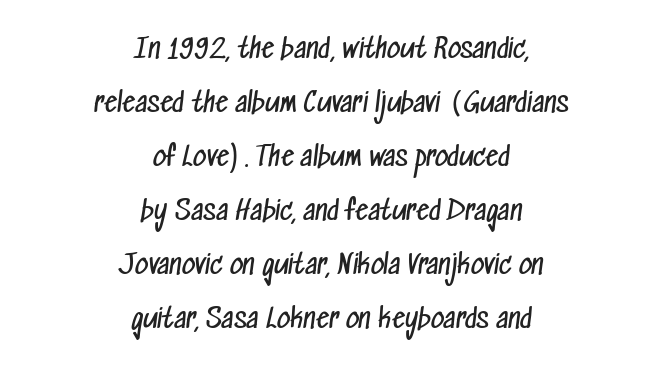
Q: Is the text bold? A: No.
Q: Is the text underlined? A: No.
Q: How is the paragraph aligned? A: Centered.
Q: Is the spacing between letters normal or unusually wide? A: Normal.
Q: Is the spacing between lines tight, normal or loose? A: Loose.
